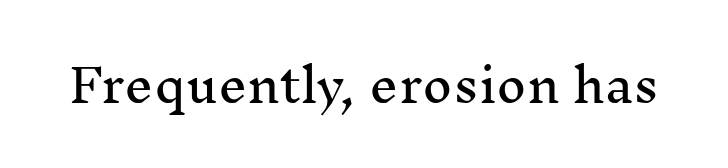
{"serif": "yes", "italic": "no", "width": "normal", "stroke_contrast": "medium", "x_height": "medium", "monospaced": "no", "underline": "no", "letter_spacing": "normal", "letter_spacing_em": 0.0, "glyph_px": 46}
